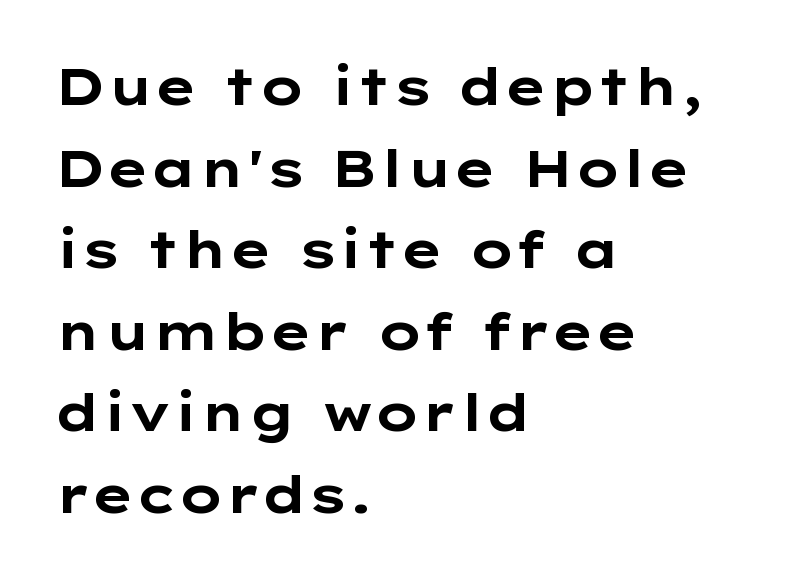
The image shows 51 px bold, wide sans-serif type, upright; set left-aligned, normal line spacing (1.6x), normal letter spacing, not underlined; low stroke contrast and a medium x-height.
